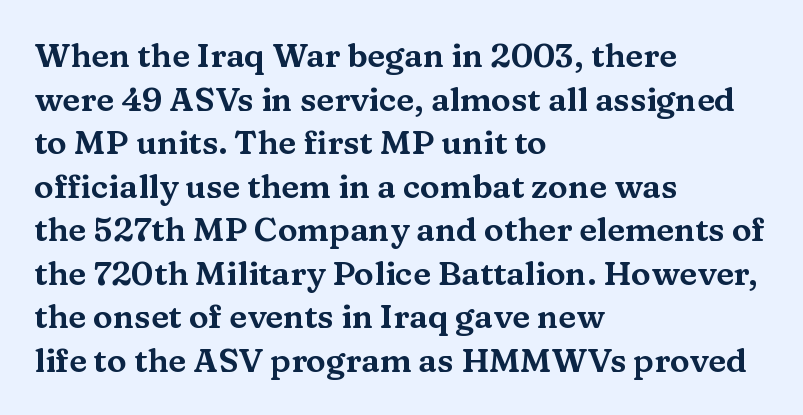
The specimen omits any rule beneath the text block's lines. Regarding serifs, this sample has them. In terms of posture, this sample is upright. Teacher's note: observe the even left margin — that is flush-left alignment. Spacing verdict: proportional, widths tailored to each character. Standard letterfit; no display-style spreading of the glyphs.
